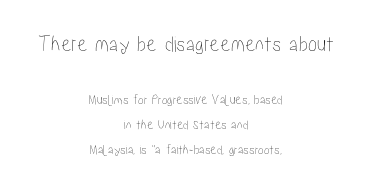
The image shows 23 px text type, upright; set centered, line spacing 1.8x, normal letter spacing, not underlined; the first (top) block is 1.64x larger.
